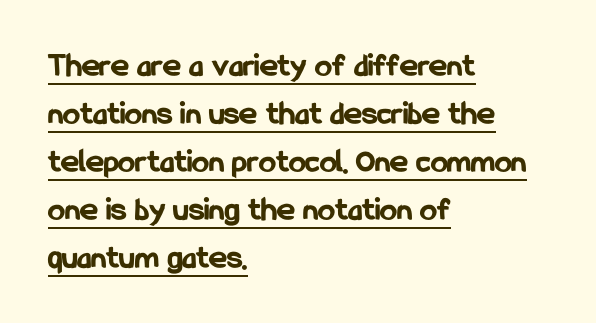
Q: Is the text bold? A: Yes.
Q: Is the text italic (slanted)? A: No, it is upright.
Q: Is the typeface a serif or a sans-serif typeface? A: Sans-serif.
Q: Is the text underlined? A: Yes.
Q: How is the paragraph aligned? A: Left-aligned.
Q: Is the spacing between letters normal or unusually wide? A: Normal.
Q: Is the spacing between lines tight, normal or loose? A: Normal.
Q: Width (condensed, normal, or wide)? A: Condensed.
Q: Stroke contrast? A: Low.
Q: x-height? A: Medium.
Q: Monospaced? A: No.
